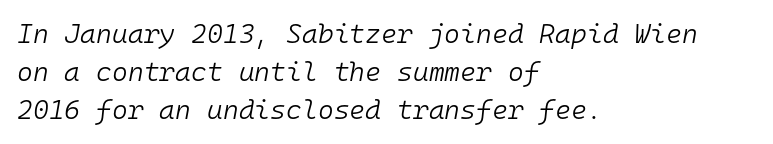
Q: Is the text bold? A: No.
Q: Is the text italic (slanted)? A: Yes, it leans right by about 10 degrees.
Q: Is the text underlined? A: No.
Q: How is the paragraph aligned? A: Left-aligned.
Q: Is the spacing between letters normal or unusually wide? A: Normal.
Q: Is the spacing between lines tight, normal or loose? A: Normal.
